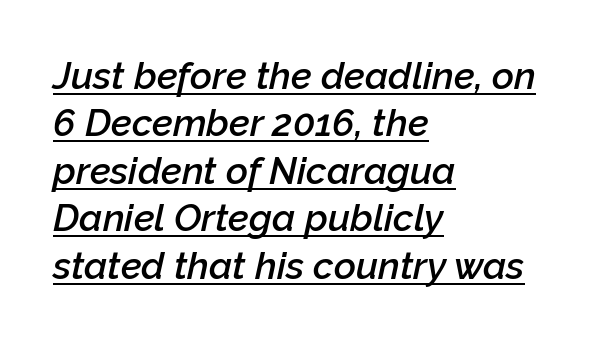
Q: Is the text bold? A: Semi-bold.
Q: Is the text italic (slanted)? A: Yes, it leans right by about 12 degrees.
Q: Is the text underlined? A: Yes.
Q: How is the paragraph aligned? A: Left-aligned.
Q: Is the spacing between letters normal or unusually wide? A: Normal.
Q: Is the spacing between lines tight, normal or loose? A: Normal.
Q: Width (condensed, normal, or wide)? A: Normal.
Q: Stroke contrast? A: Low.
Q: x-height? A: Medium.
Q: Monospaced? A: No.
